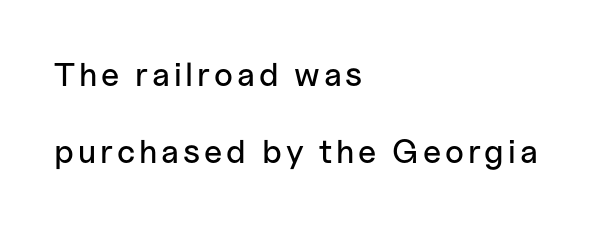
The passage shown is not underscored anywhere. These lines are rendered in a variable-pitch font. Notice the wide empty band between every row — that's loose leading. Typeset ragged right — the left edge is the straight one.
